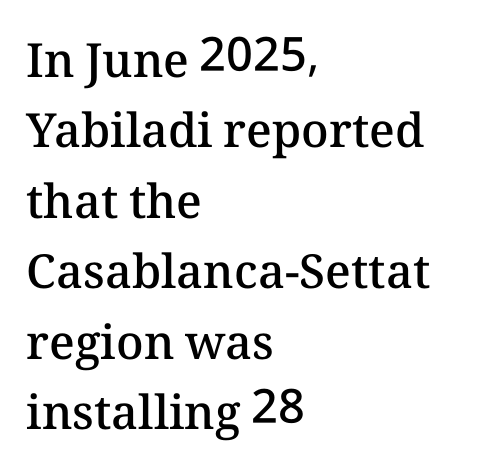
Q: Is the text bold? A: Semi-bold.
Q: Is the text italic (slanted)? A: No, it is upright.
Q: Is the text underlined? A: No.
Q: How is the paragraph aligned? A: Left-aligned.
Q: Is the spacing between letters normal or unusually wide? A: Normal.
Q: Is the spacing between lines tight, normal or loose? A: Normal.
Q: Width (condensed, normal, or wide)? A: Normal.
Q: Stroke contrast? A: Medium.
Q: x-height? A: Medium.
Q: Monospaced? A: No.
